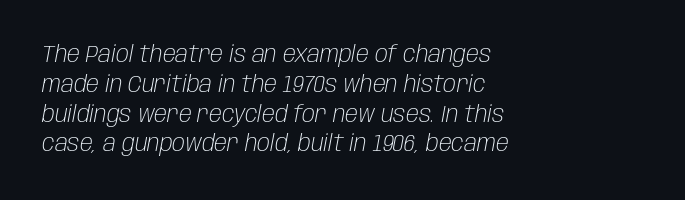
Q: Is the text bold? A: No.
Q: Is the text italic (slanted)? A: Yes, it leans right by about 10 degrees.
Q: Is the text underlined? A: No.
Q: How is the paragraph aligned? A: Left-aligned.
Q: Is the spacing between letters normal or unusually wide? A: Normal.
